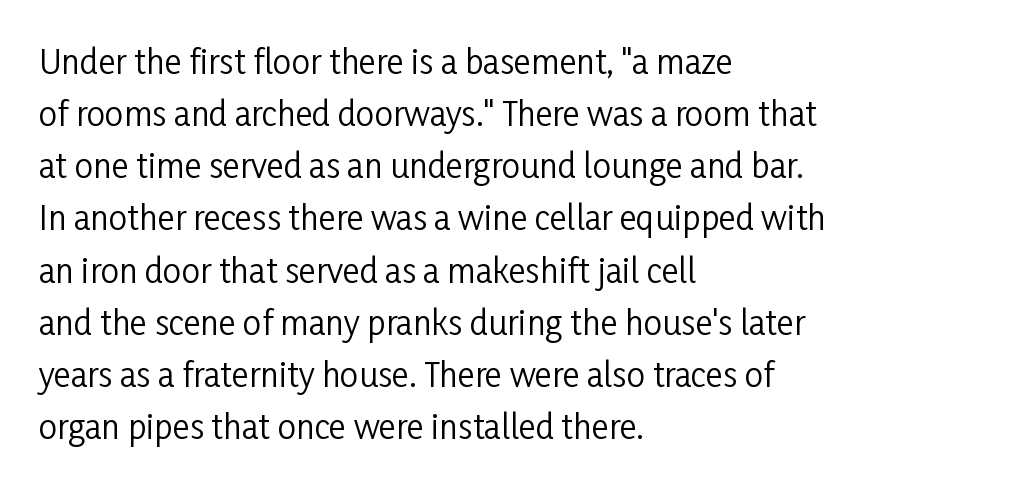
{"serif": "no", "italic": "no", "bold": "no", "weight": "regular", "width": "condensed", "stroke_contrast": "low", "x_height": "medium", "monospaced": "no", "underline": "no", "align": "left", "line_spacing": "normal", "line_spacing_ratio": 1.58, "letter_spacing": "normal", "letter_spacing_em": 0.0, "glyph_px": 33}
